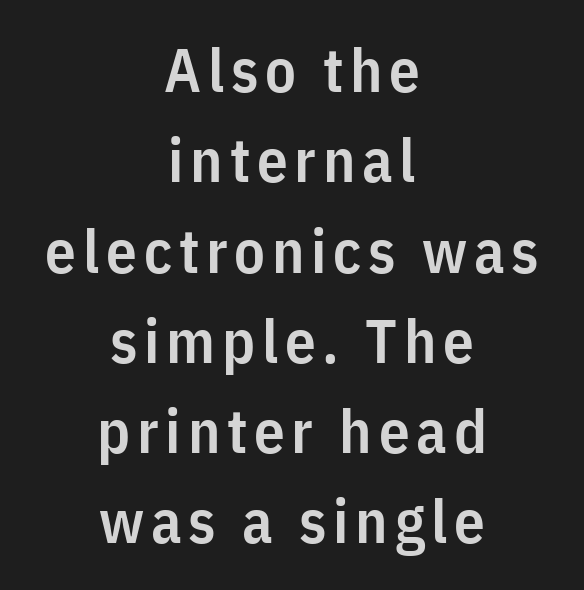
Q: Is the text bold? A: Semi-bold.
Q: Is the text italic (slanted)? A: No, it is upright.
Q: Is the typeface a serif or a sans-serif typeface? A: Sans-serif.
Q: Is the text underlined? A: No.
Q: How is the paragraph aligned? A: Centered.
Q: Is the spacing between lines tight, normal or loose? A: Normal.
Q: Width (condensed, normal, or wide)? A: Condensed.
Q: Stroke contrast? A: Low.
Q: x-height? A: Medium.
Q: Monospaced? A: No.
